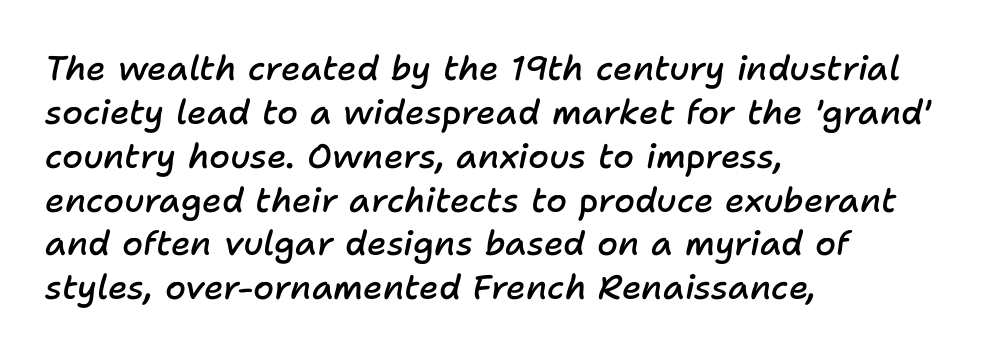
{"italic": "yes", "lean": "right", "slant_degrees": 11, "bold": "semi", "weight": "semibold", "width": "normal", "stroke_contrast": "low", "x_height": "medium", "monospaced": "no", "underline": "no", "align": "left", "line_spacing": "normal", "line_spacing_ratio": 1.29, "letter_spacing": "normal", "letter_spacing_em": 0.0, "glyph_px": 34}
